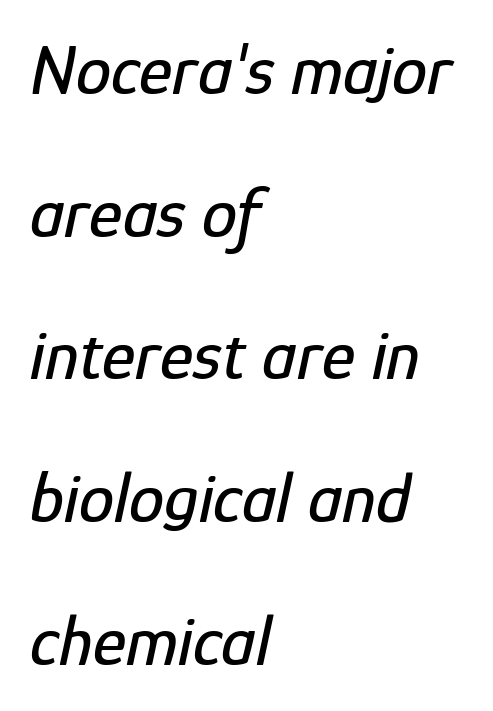
The image shows 71 px condensed type, italic (leaning right); set left-aligned, loose line spacing (2.01x), normal letter spacing, not underlined; low stroke contrast and a medium x-height.
